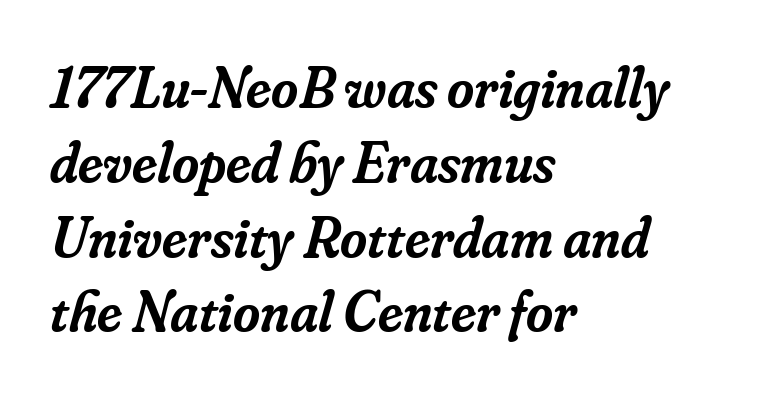
Q: Is the text bold? A: Semi-bold.
Q: Is the text italic (slanted)? A: Yes, it leans right by about 16 degrees.
Q: Is the typeface a serif or a sans-serif typeface? A: Serif.
Q: Is the text underlined? A: No.
Q: How is the paragraph aligned? A: Left-aligned.
Q: Is the spacing between letters normal or unusually wide? A: Normal.
Q: Is the spacing between lines tight, normal or loose? A: Normal.
Q: Width (condensed, normal, or wide)? A: Normal.
Q: Stroke contrast? A: Low.
Q: x-height? A: Small.
Q: Monospaced? A: No.
